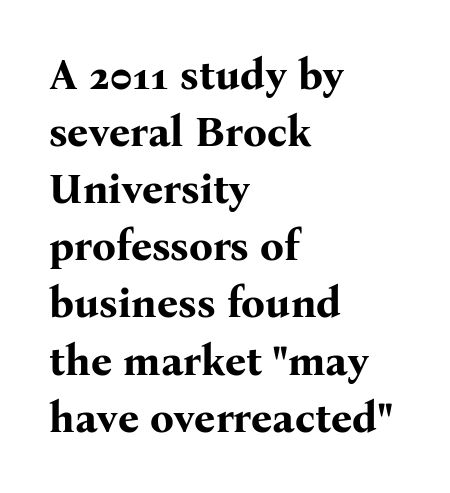
{"serif": "yes", "italic": "no", "bold": "yes", "weight": "bold", "width": "normal", "stroke_contrast": "medium", "x_height": "medium", "monospaced": "no", "underline": "no", "align": "left", "line_spacing": "normal", "line_spacing_ratio": 1.36, "letter_spacing": "normal", "letter_spacing_em": 0.0, "glyph_px": 42}
